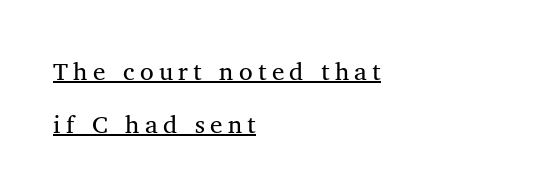
{"italic": "no", "bold": "no", "underline": "yes", "align": "left", "line_spacing": "loose", "line_spacing_ratio": 2.13, "letter_spacing": "wide", "letter_spacing_em": 0.21, "glyph_px": 25}
